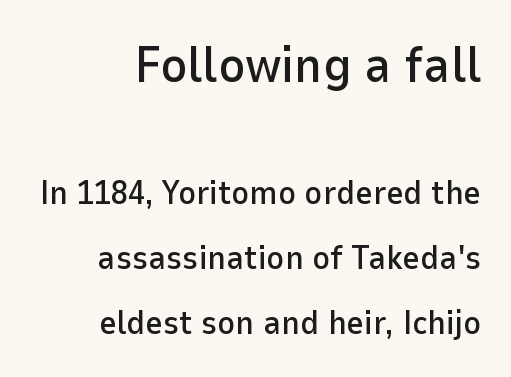
{"serif": "no", "italic": "no", "width": "normal", "stroke_contrast": "low", "x_height": "medium", "monospaced": "no", "underline": "no", "align": "right", "line_spacing": "loose", "line_spacing_ratio": 1.92, "letter_spacing": "normal", "letter_spacing_em": 0.0, "larger_block": "first", "size_ratio": 1.5, "glyph_px": 51}
